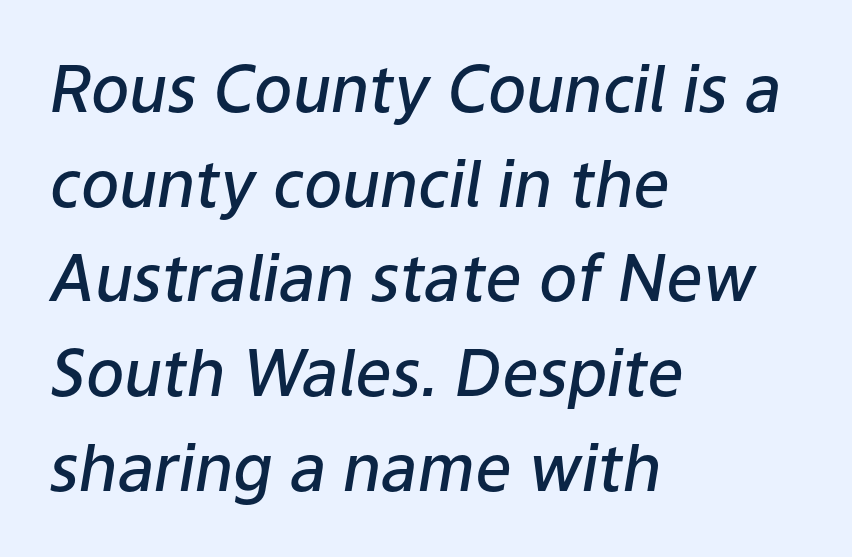
Quick note: italic. Each glyph is drawn with semibold strokes, heavier than normal yet not fully bold. Proportional: the letters do not fall into vertical columns. Whoever set this chose a conventional vertical rhythm.
